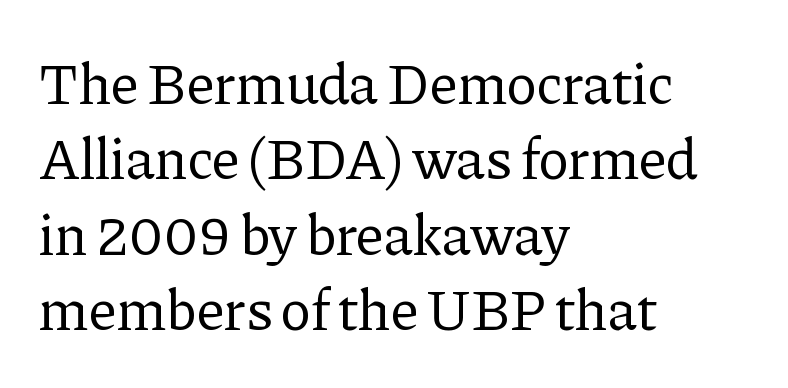
Check under the words: just untouched page. Vertical spacing — default. Students, note that the glyphs here touch the page at normal intervals. The rendering uses natural spacing where letterforms have individual widths. Caption: multi-line text, flush left, ragged right. Posture: straight, roman, zero tilt.
